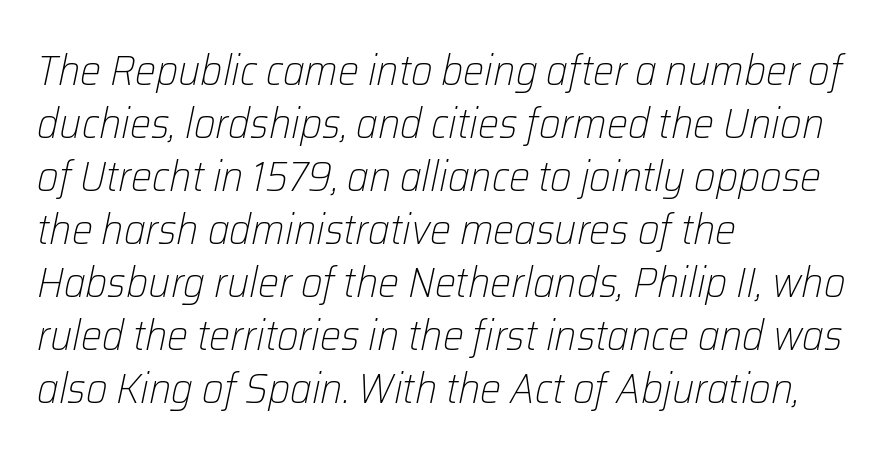
The image shows 42 px light type, italic (leaning right); set left-aligned, normal line spacing (1.26x), normal letter spacing, not underlined; low stroke contrast and a medium x-height.
